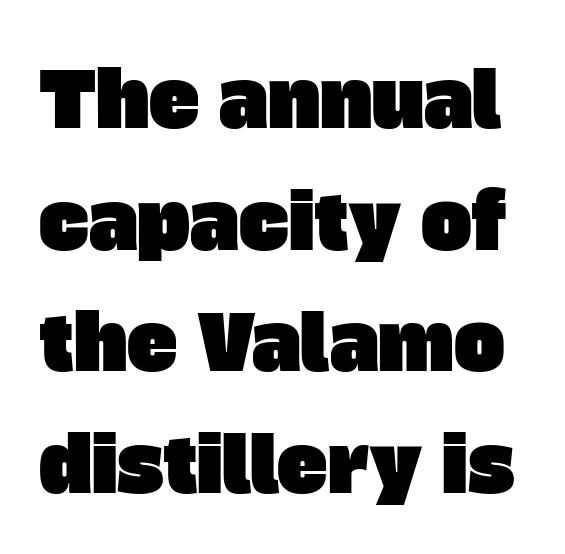
The image shows 76 px sans-serif type; set normal line spacing (1.6x), normal letter spacing, not underlined; low stroke contrast and a large x-height.
